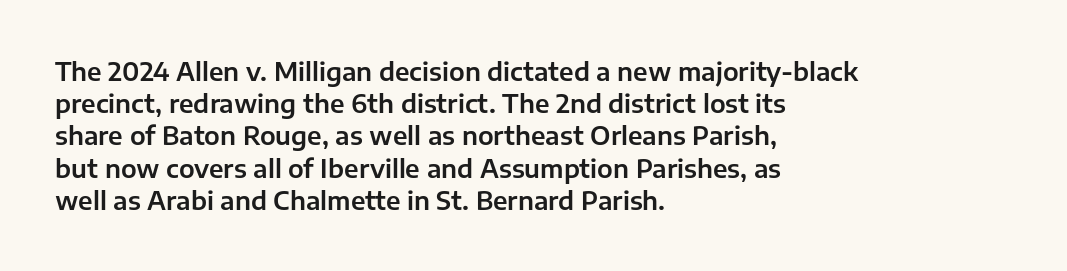
No italicization has been applied; the sample stays upright. This sample uses plain, unmodified letter spacing. Decoration check: the copy has no underline. The typesetter chose a ragged-right arrangement here. Interline gaps are of average width in this sample.
